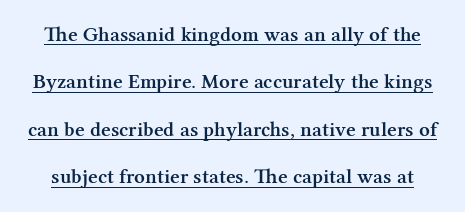
{"italic": "no", "bold": "semi", "underline": "yes", "line_spacing": "loose", "line_spacing_ratio": 2.26, "letter_spacing": "normal", "letter_spacing_em": 0.0, "glyph_px": 21}
